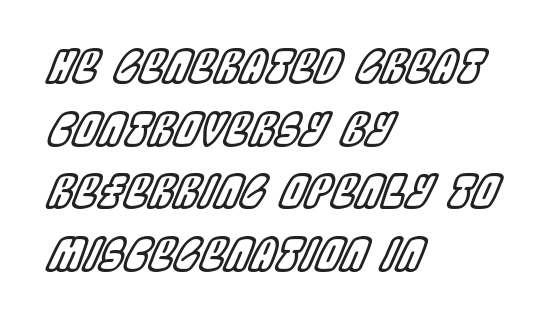
Notice how the stems are inclined rather than vertical — that's the hallmark of italics. Check under the words: just untouched page. Short note: letters normally spaced. Character widths vary here, with narrow letters taking less room than wide ones. The designer left line spacing at the default.
